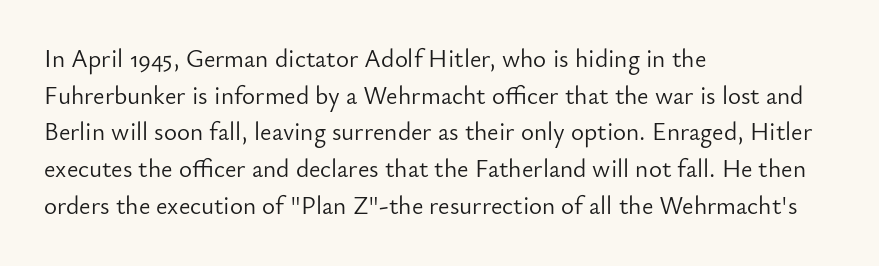
Q: Is the text bold? A: No.
Q: Is the text italic (slanted)? A: No, it is upright.
Q: Is the text underlined? A: No.
Q: How is the paragraph aligned? A: Left-aligned.
Q: Is the spacing between letters normal or unusually wide? A: Normal.
Q: Is the spacing between lines tight, normal or loose? A: Normal.
